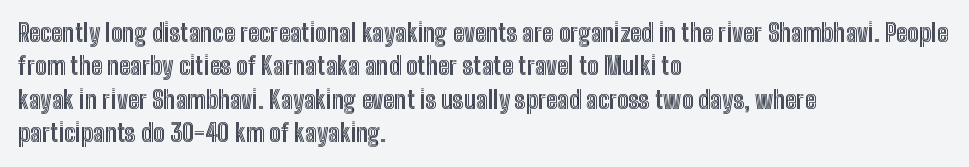
Style check: upright. Bare-footed words on every line. The passage shown has conventional tracking throughout. If you measured baseline to baseline, you'd find a middling distance. A student would call this left alignment; a typographer would say flush left, rag right.
